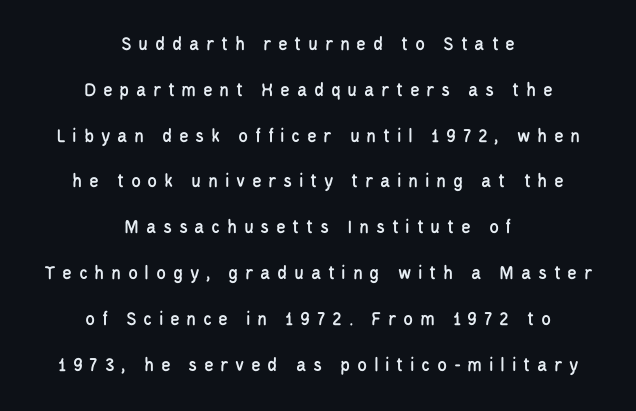
The image shows 20 px text type, upright; set centered, loose line spacing (2.29x), unusually wide letter spacing (+0.33 em), not underlined.
